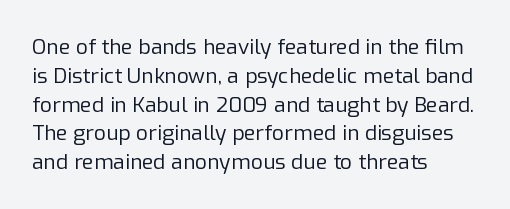
Q: Is the text bold? A: No.
Q: Is the text italic (slanted)? A: No, it is upright.
Q: Is the text underlined? A: No.
Q: How is the paragraph aligned? A: Left-aligned.
Q: Is the spacing between letters normal or unusually wide? A: Normal.
Q: Is the spacing between lines tight, normal or loose? A: Normal.
